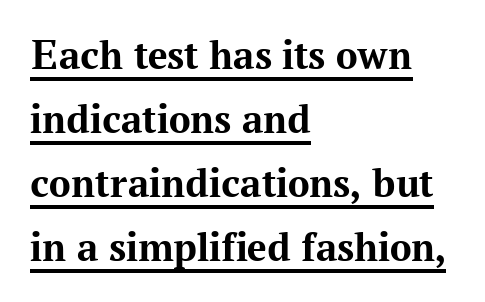
A dark, heavy texture on the line: the type is bold. Do the characters align in a grid? No, the font is proportional. Notice how the passage keeps a crisp vertical edge on the left only. The rendering uses a moderate line-height, typical for paragraphs. Compared with typical body copy, the letter spacing here is the same.
